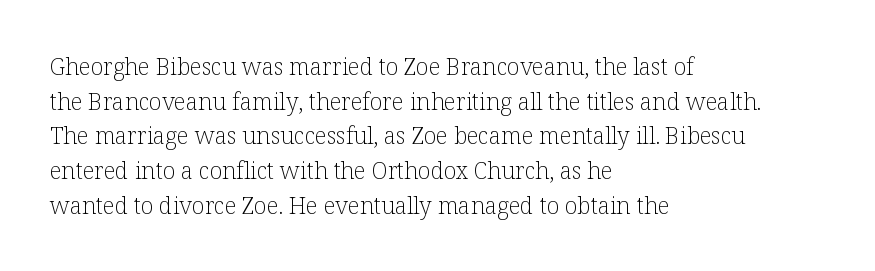
The image shows 23 px text type, upright; set left-aligned, normal line spacing (1.51x), normal letter spacing, not underlined.
